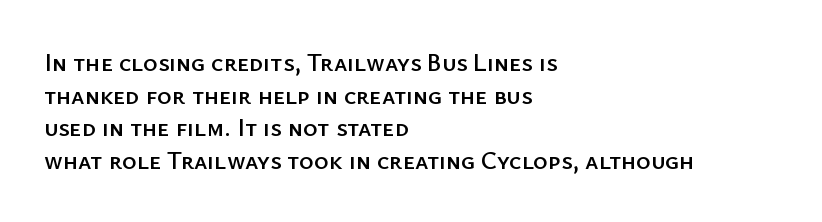
The image shows 25 px text type, upright; set left-aligned, normal line spacing (1.31x), normal letter spacing, not underlined.
